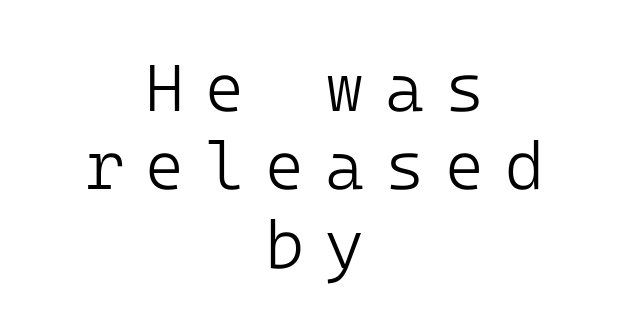
{"serif": "no", "italic": "no", "bold": "no", "weight": "light", "width": "normal", "stroke_contrast": "low", "x_height": "medium", "underline": "no", "align": "center", "line_spacing_ratio": 1.17, "letter_spacing": "wide", "letter_spacing_em": 0.31, "glyph_px": 67}
